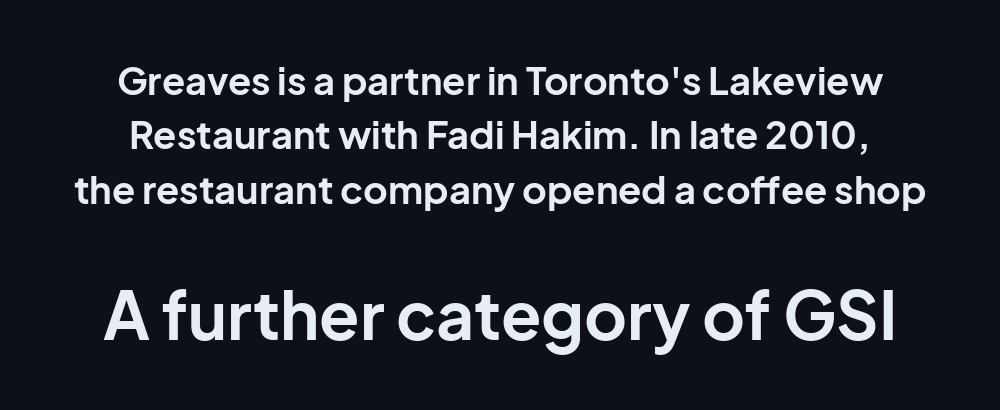
Heavy-handed strokes throughout: this text is bold. The rendering uses natural spacing where letterforms have individual widths. Classification — sans serif. Tracking value appears to be zero — textbook default spacing. The passage shown begins with its smaller block and ends with its larger one. Only glyphs here, with clear space below each row.
